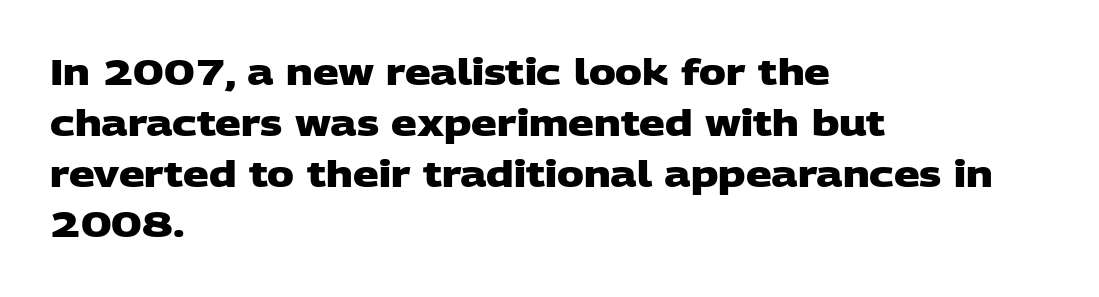
{"serif": "no", "bold": "yes", "weight": "heavy", "width": "wide", "stroke_contrast": "low", "x_height": "large", "monospaced": "no", "underline": "no", "align": "left", "line_spacing": "normal", "line_spacing_ratio": 1.41, "letter_spacing": "normal", "letter_spacing_em": 0.0, "glyph_px": 36}
